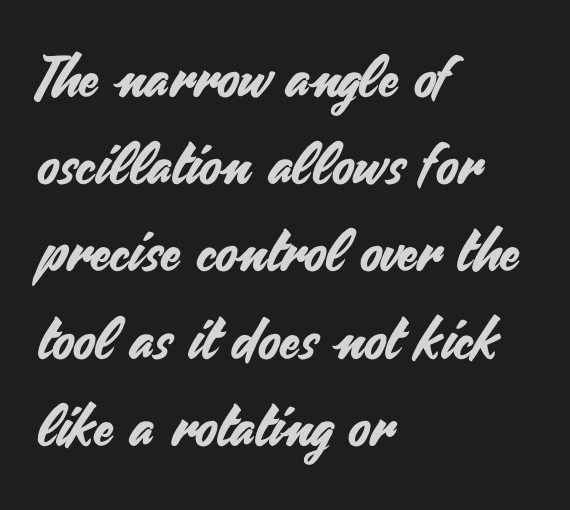
Horizontal bands of white between lines are of average thickness. The font family rendered here belongs to the sans-serif group. What stands out about the letter spacing? Nothing — it is the standard amount. Only glyphs here, with clear space below each row.
